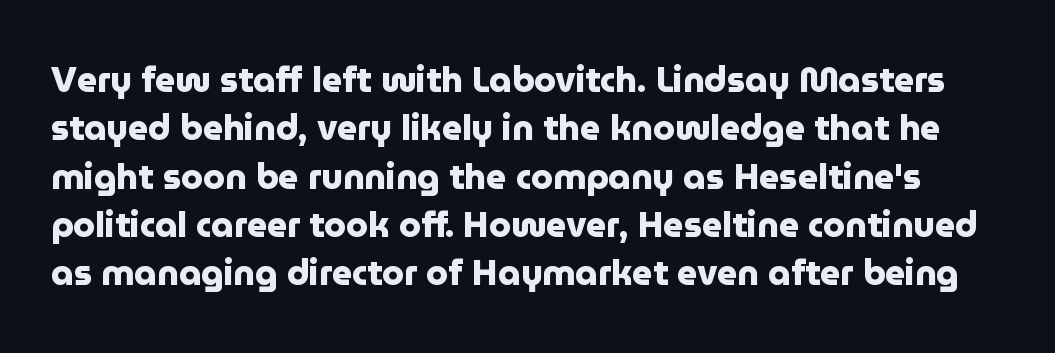
The lines sit at an ordinary, default distance from one another. The axis of the letterforms is exactly vertical. The tracking reads as untouched default to a designer's eye. The face used here is a sans, in the tradition of grotesques and geometrics.
